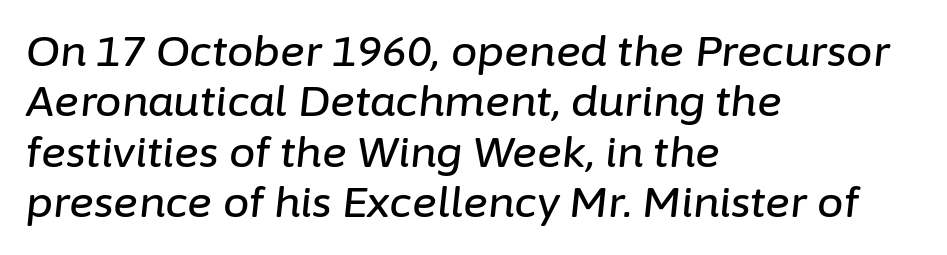
Q: Is the text italic (slanted)? A: Yes, it leans right by about 6 degrees.
Q: Is the text underlined? A: No.
Q: How is the paragraph aligned? A: Left-aligned.
Q: Is the spacing between letters normal or unusually wide? A: Normal.
Q: Width (condensed, normal, or wide)? A: Normal.
Q: Stroke contrast? A: Low.
Q: x-height? A: Medium.
Q: Monospaced? A: No.
